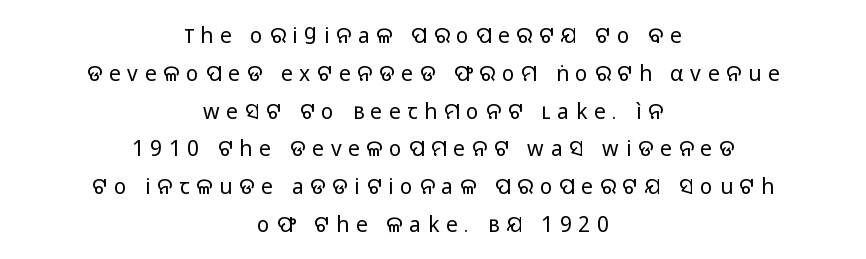
{"italic": "no", "bold": "no", "underline": "no", "align": "center", "line_spacing_ratio": 1.8, "letter_spacing": "wide", "letter_spacing_em": 0.32, "glyph_px": 21}
